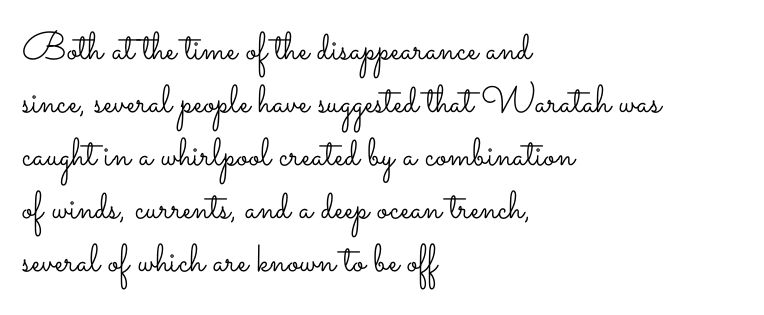
Q: Is the text bold? A: No.
Q: Is the text italic (slanted)? A: Yes.
Q: Is the text underlined? A: No.
Q: How is the paragraph aligned? A: Left-aligned.
Q: Is the spacing between letters normal or unusually wide? A: Normal.
Q: Is the spacing between lines tight, normal or loose? A: Normal.
Q: Width (condensed, normal, or wide)? A: Wide.
Q: Stroke contrast? A: Low.
Q: x-height? A: Small.
Q: Monospaced? A: No.
